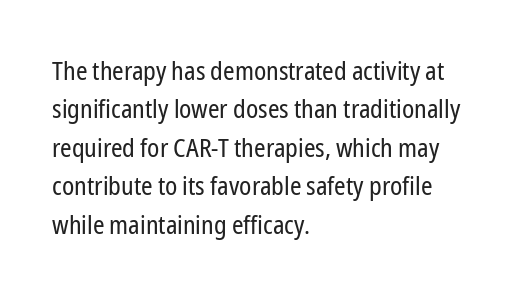
Q: Is the text bold? A: No.
Q: Is the text italic (slanted)? A: No, it is upright.
Q: Is the text underlined? A: No.
Q: How is the paragraph aligned? A: Left-aligned.
Q: Is the spacing between letters normal or unusually wide? A: Normal.
Q: Is the spacing between lines tight, normal or loose? A: Normal.
